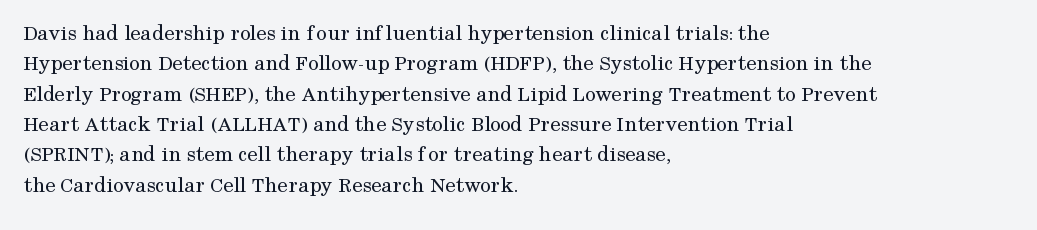
The image shows 23 px text type, upright; set left-aligned, normal line spacing (1.32x), normal letter spacing, not underlined.
